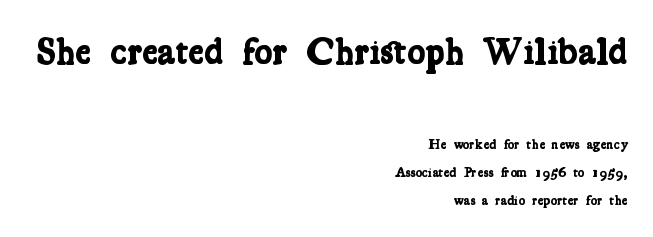
Q: Is the text bold? A: Yes.
Q: Is the typeface a serif or a sans-serif typeface? A: Serif.
Q: Is the text underlined? A: No.
Q: How is the paragraph aligned? A: Right-aligned.
Q: Is the spacing between letters normal or unusually wide? A: Normal.
Q: Is the spacing between lines tight, normal or loose? A: Loose.
Q: Which block of text is set in a larger size, the first (top) or the second (bottom)? A: The first (top) one.
Q: Width (condensed, normal, or wide)? A: Condensed.
Q: Stroke contrast? A: Low.
Q: x-height? A: Medium.
Q: Monospaced? A: No.
